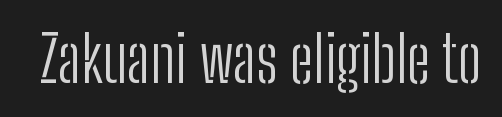
Caption: standard tracking, unaltered. This sample has the flowing, uneven cadence of proportional lettering. This is sans-serif lettering, the kind often seen on screens and signage. Words float on clear page, feet unadorned. The typography opts for an upright posture over an oblique one. Is the type heavy? It reads as light-to-regular instead.
